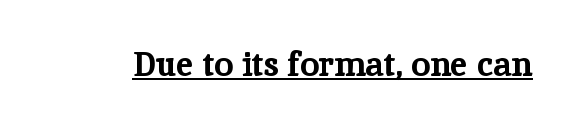
{"serif": "yes", "italic": "no", "bold": "yes", "weight": "bold", "width": "normal", "stroke_contrast": "low", "x_height": "medium", "monospaced": "no", "underline": "yes", "letter_spacing": "normal", "letter_spacing_em": 0.0, "glyph_px": 34}
